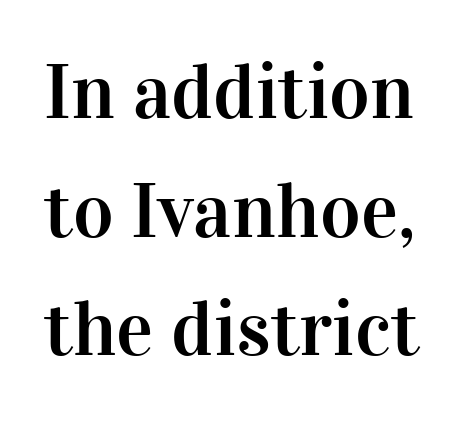
Q: Is the text italic (slanted)? A: No, it is upright.
Q: Is the typeface a serif or a sans-serif typeface? A: Serif.
Q: Is the text underlined? A: No.
Q: Is the spacing between letters normal or unusually wide? A: Normal.
Q: Is the spacing between lines tight, normal or loose? A: Normal.
Q: Width (condensed, normal, or wide)? A: Normal.
Q: Stroke contrast? A: High.
Q: x-height? A: Medium.
Q: Monospaced? A: No.
